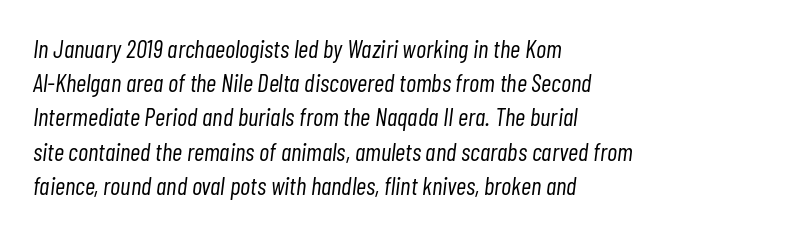
{"italic": "yes", "lean": "right", "slant_degrees": 7, "bold": "no", "underline": "no", "align": "left", "line_spacing": "normal", "line_spacing_ratio": 1.37, "letter_spacing": "normal", "letter_spacing_em": 0.0, "glyph_px": 25}
